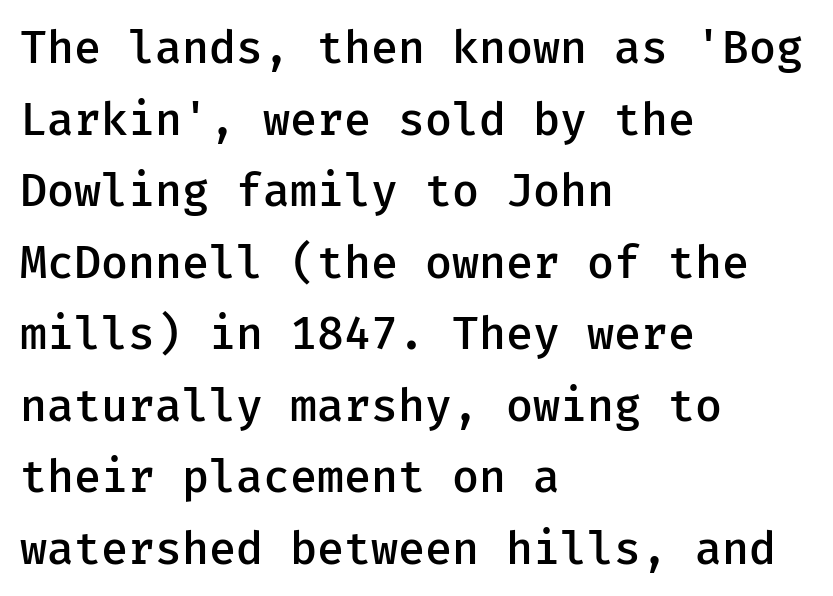
The image shows 45 px semibold sans-serif type, upright; set left-aligned, normal line spacing (1.59x), normal letter spacing, not underlined; low stroke contrast and a medium x-height.
